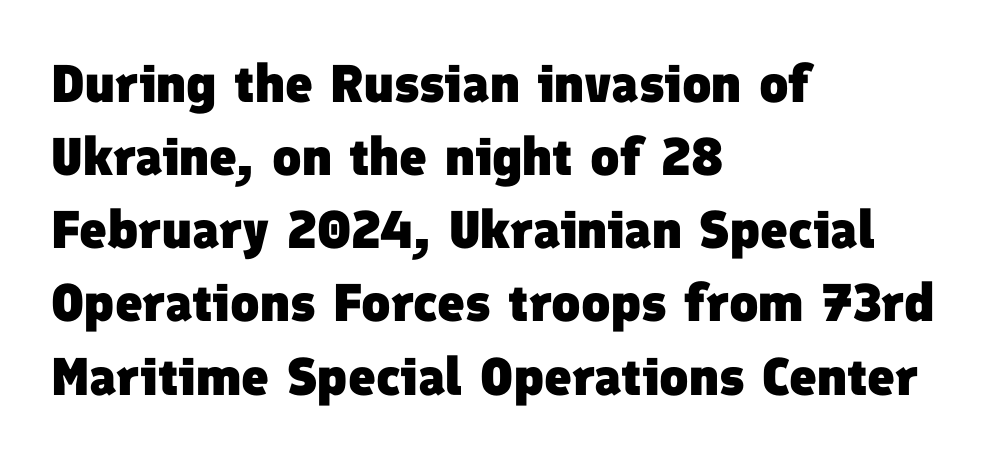
{"serif": "no", "bold": "yes", "weight": "heavy", "width": "normal", "stroke_contrast": "low", "x_height": "medium", "monospaced": "no", "underline": "no", "align": "left", "line_spacing": "normal", "line_spacing_ratio": 1.38, "letter_spacing": "normal", "letter_spacing_em": 0.0, "glyph_px": 53}
